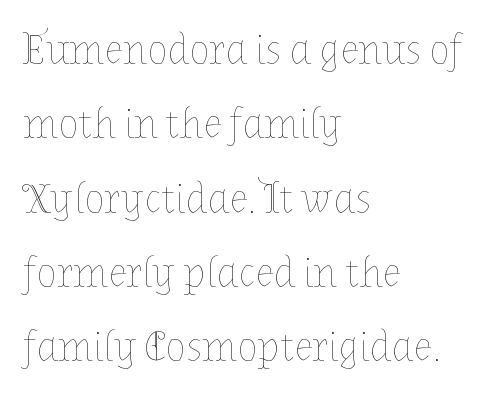
Check the space under the baseline: it is left empty. Each word holds together tightly as a unit, with standard inter-letter gaps. These glyphs show unthickened strokes, regular width or finer. Note the varied advance widths — an 'i' is clearly narrower than an 'm'.
